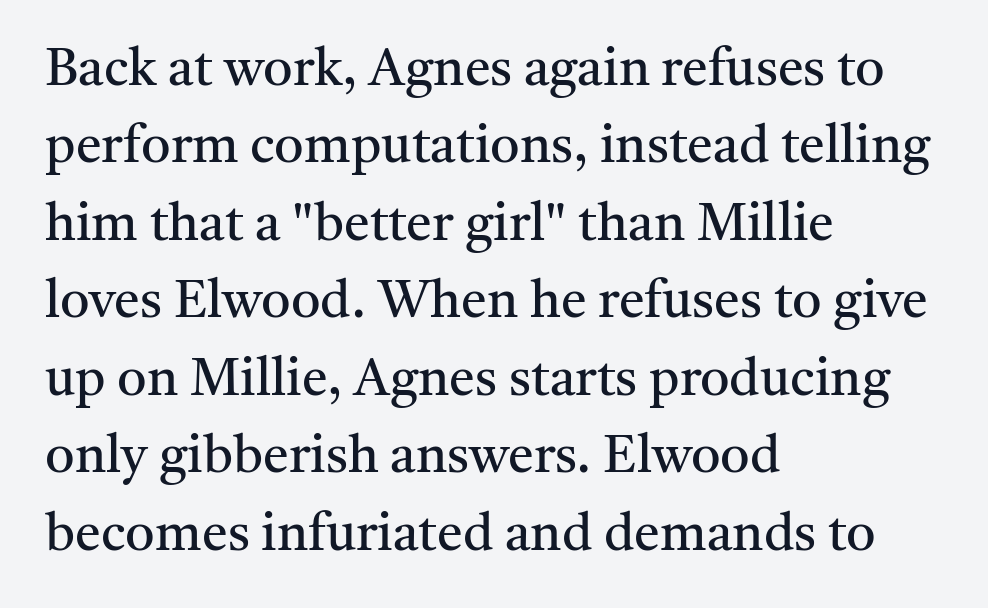
The image shows 52 px regular-weight serif type, upright; set left-aligned, normal line spacing (1.49x), normal letter spacing, not underlined; medium stroke contrast and a medium x-height.
